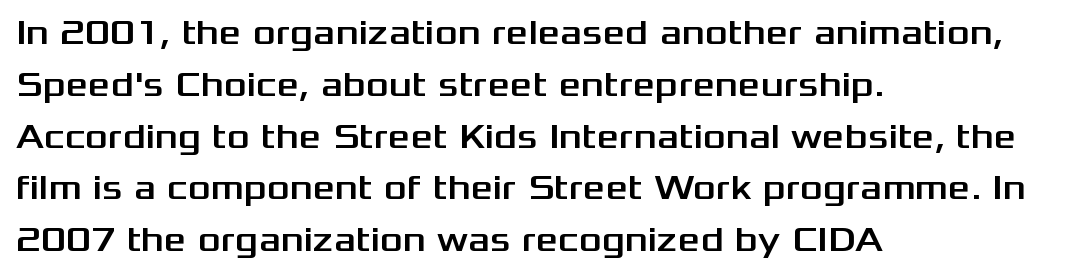
Is this a fixed-width face? No — the glyphs have proportional, varying widths. Rendered with straight, roman letterforms. A bare baseline throughout the passage. The designer left line spacing at the default. The characters display no serif detailing; their extremities are plain.
